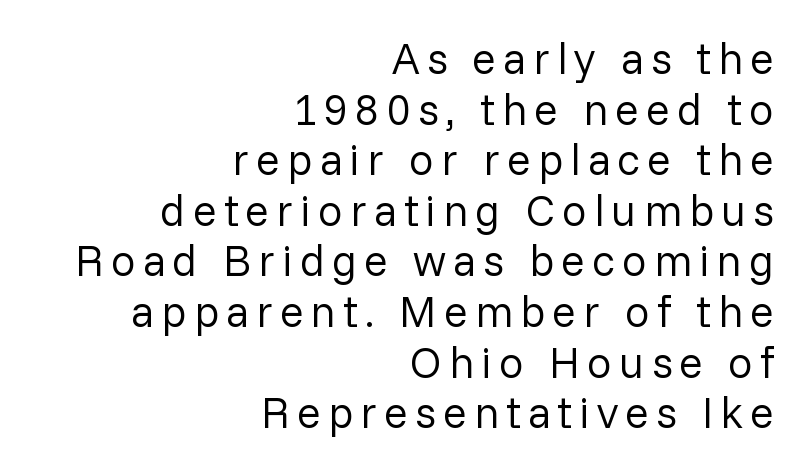
These lines are rendered in a variable-pitch font. Descenders hang freely into open space. The weight would be labelled regular, book, light, or lighter still. The specimen reads as upright at a glance. The typesetter chose a ragged-left arrangement here.
